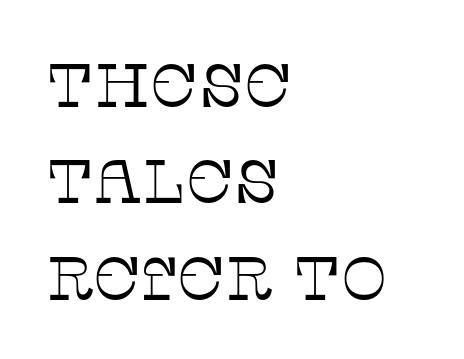
{"serif": "yes", "italic": "no", "bold": "no", "weight": "thin", "width": "normal", "stroke_contrast": "low", "x_height": "large", "monospaced": "no", "underline": "no", "align": "left", "line_spacing": "normal", "line_spacing_ratio": 1.58, "letter_spacing": "normal", "letter_spacing_em": 0.0, "glyph_px": 61}
